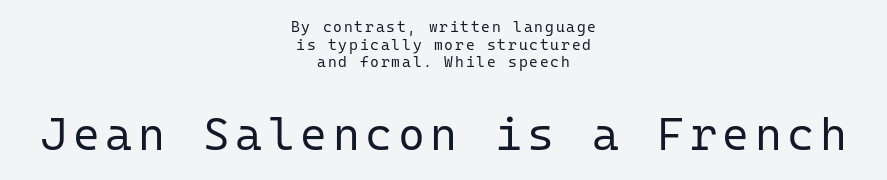
{"serif": "no", "italic": "no", "bold": "no", "weight": "regular", "width": "normal", "stroke_contrast": "low", "x_height": "medium", "monospaced": "yes", "underline": "no", "align": "center", "line_spacing_ratio": 1.17, "larger_block": "second", "size_ratio": 3.07, "glyph_px": 46}
